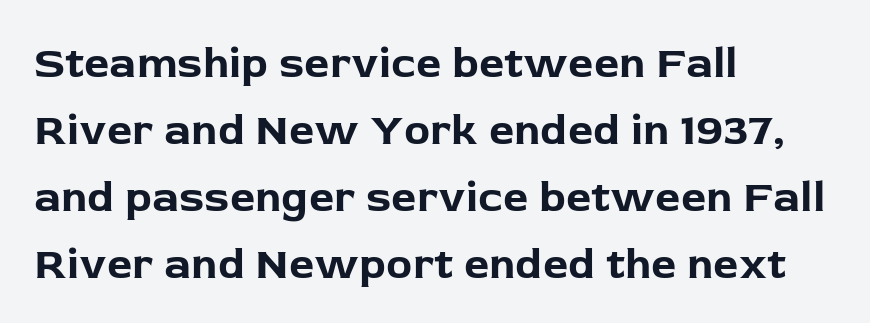
{"serif": "no", "italic": "no", "bold": "yes", "weight": "bold", "width": "normal", "stroke_contrast": "low", "x_height": "medium", "monospaced": "no", "underline": "no", "align": "left", "line_spacing": "normal", "line_spacing_ratio": 1.52, "letter_spacing": "normal", "letter_spacing_em": 0.0, "glyph_px": 44}
